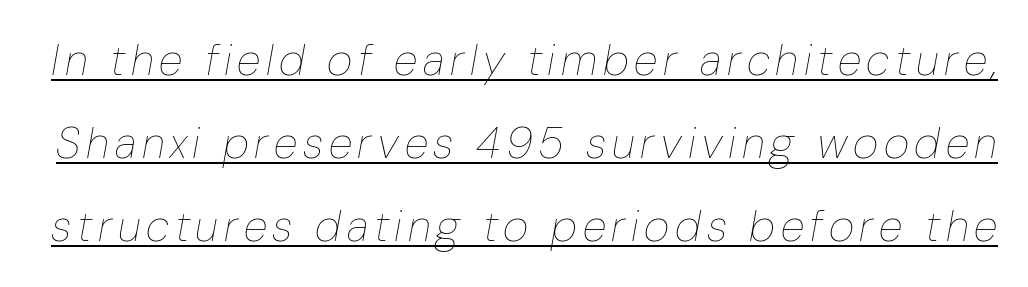
The image shows 44 px thin, condensed type, italic (leaning right); set line spacing 1.89x, underlined; low stroke contrast and a medium x-height.
